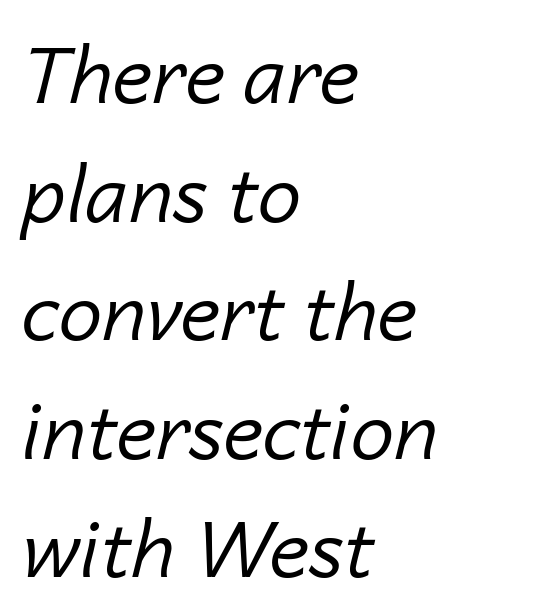
The image shows 78 px regular-weight type, italic (leaning right); set left-aligned, normal line spacing (1.52x), normal letter spacing, not underlined; low stroke contrast and a medium x-height.
